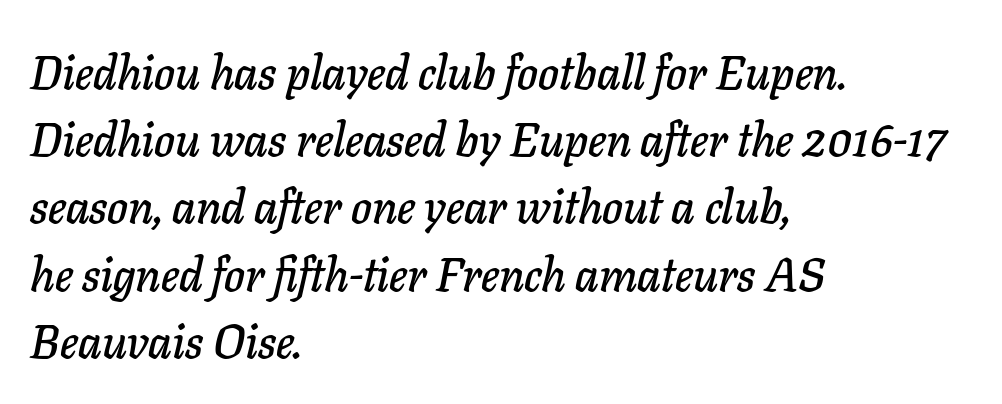
Each letter keeps its own natural width here, so spacing adapts to shape. Horizontal bands of white between lines are of average thickness. Nobody touched the tracking dial on this one. The rendering anchors every line to the left-hand side. Style check: oblique. The strip under each line holds only bare page.
